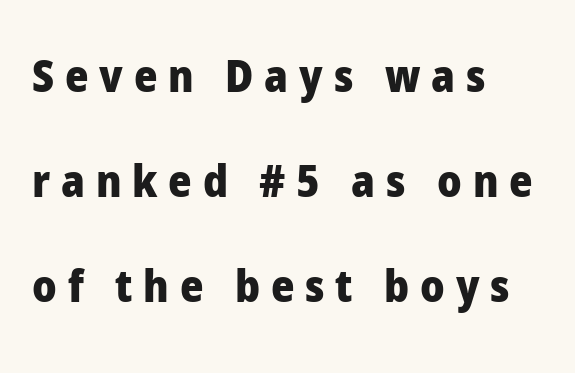
The image shows 45 px heavy sans-serif type, upright; set left-aligned, loose line spacing (2.33x), unusually wide letter spacing (+0.24 em), not underlined; low stroke contrast and a medium x-height.
